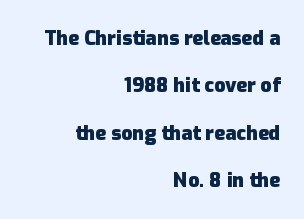
Q: Is the text bold? A: Yes.
Q: Is the text italic (slanted)? A: No, it is upright.
Q: Is the text underlined? A: No.
Q: How is the paragraph aligned? A: Right-aligned.
Q: Is the spacing between letters normal or unusually wide? A: Normal.
Q: Is the spacing between lines tight, normal or loose? A: Loose.
